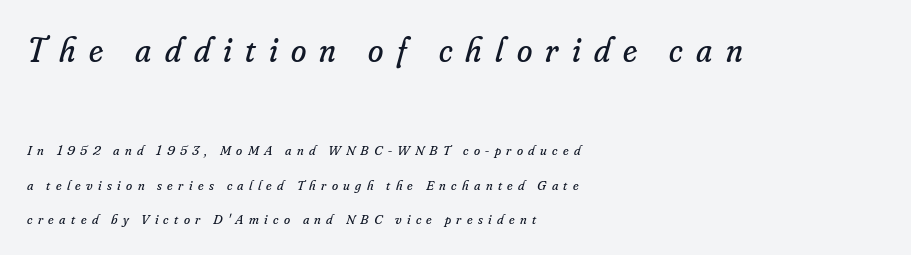
The image shows 35 px regular-weight serif type, italic (leaning right); set left-aligned, loose line spacing (2.46x), unusually wide letter spacing (+0.38 em), not underlined; the first (top) block is 2.5x larger; low stroke contrast and a small x-height.
